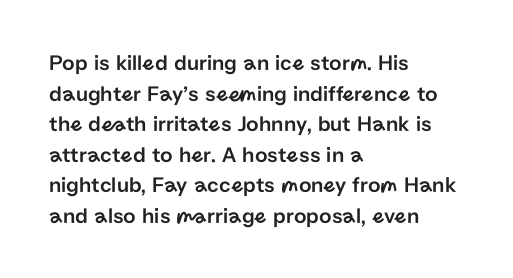
Q: Is the text italic (slanted)? A: No, it is upright.
Q: Is the text underlined? A: No.
Q: How is the paragraph aligned? A: Left-aligned.
Q: Is the spacing between letters normal or unusually wide? A: Normal.
Q: Is the spacing between lines tight, normal or loose? A: Normal.
